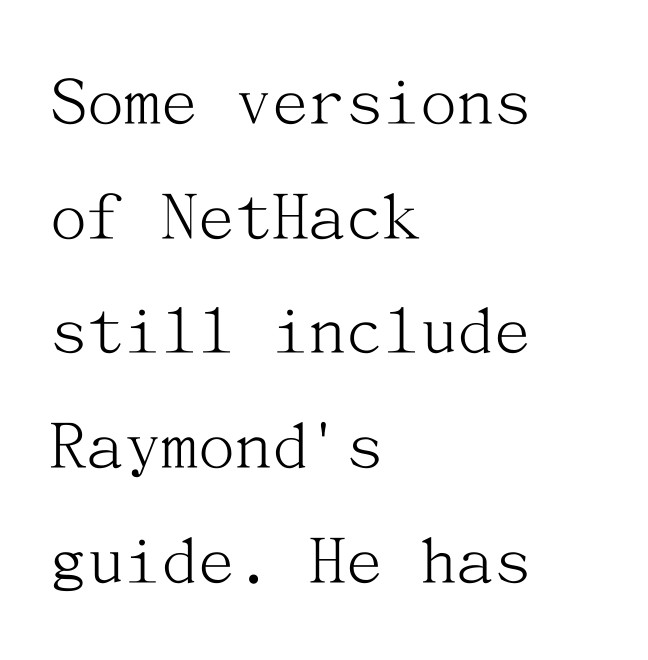
{"serif": "yes", "italic": "no", "bold": "no", "weight": "light", "width": "normal", "stroke_contrast": "medium", "x_height": "medium", "underline": "no", "align": "left", "line_spacing": "normal", "line_spacing_ratio": 1.55, "letter_spacing": "normal", "letter_spacing_em": 0.0, "glyph_px": 74}
